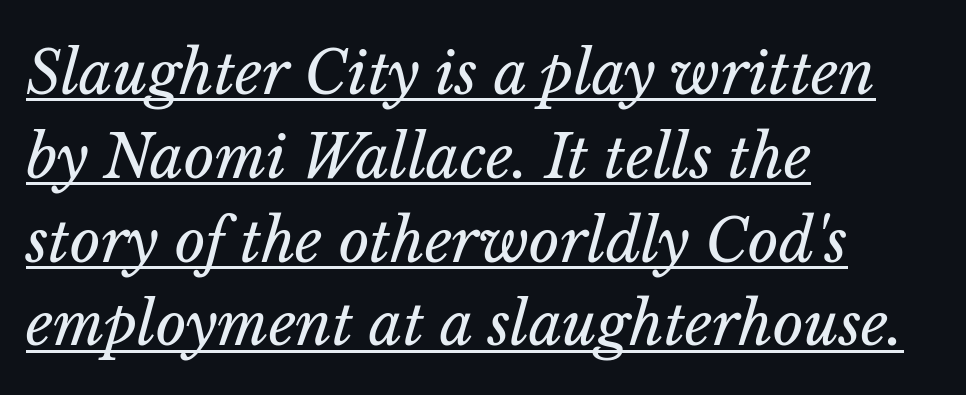
In designer terms, the underline attribute is active on this setting. A light-to-regular cut is what we see here. An italicized treatment has been applied to the whole sample. Reading down the block, your eye returns to a fixed left position each line. Horizontal bands of white between lines are of average thickness.
